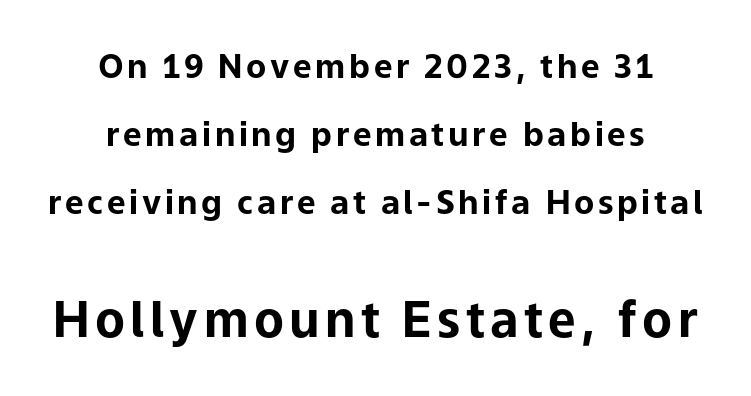
The image shows 49 px bold sans-serif type, upright; set centered, loose line spacing (2.06x), not underlined; the second (bottom) block is 1.48x larger; low stroke contrast and a medium x-height.
